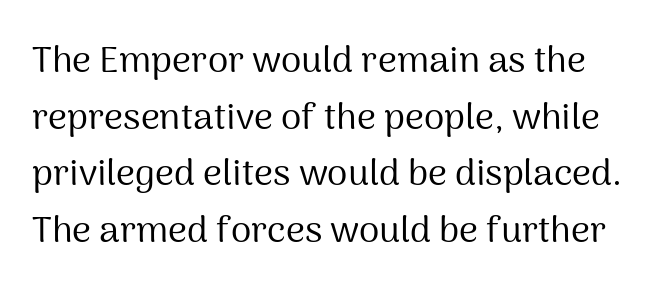
The type sits square on the baseline with zero lean. The lines sit at an ordinary, default distance from one another. These lines are rendered in a variable-pitch font. Honestly, there is no underline to notice here at all. A sans-serif font was chosen for this passage. Here the glyphs are tracked normally, forming tight word shapes.
